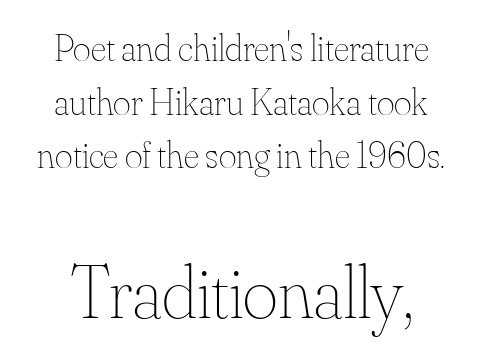
Descender tails drop into unmarked territory. The weight would be labelled regular, book, light, or lighter still. Look at the glyph heights: the lower group is clearly the bigger setting. Italic: no, the glyphs are upright roman. You could not count columns in this text — the font is proportionally spaced. This sample uses plain, unmodified letter spacing.
